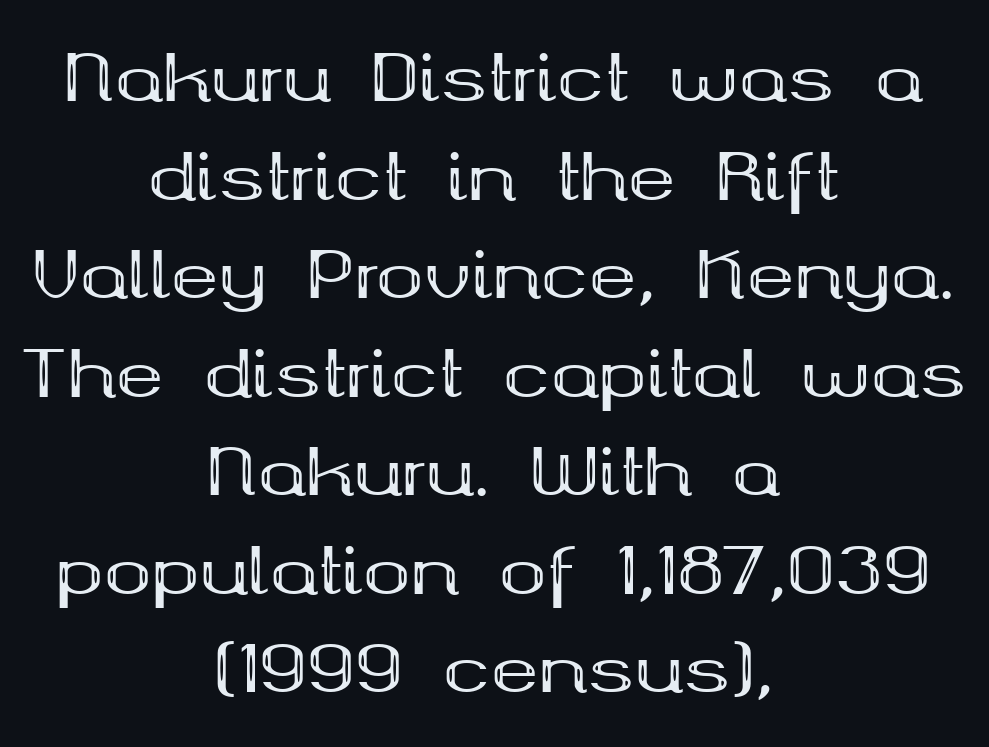
{"serif": "yes", "italic": "no", "bold": "yes", "weight": "bold", "width": "wide", "stroke_contrast": "medium", "x_height": "medium", "monospaced": "no", "underline": "no", "align": "center", "line_spacing": "normal", "line_spacing_ratio": 1.54, "letter_spacing": "normal", "letter_spacing_em": 0.0, "glyph_px": 64}
